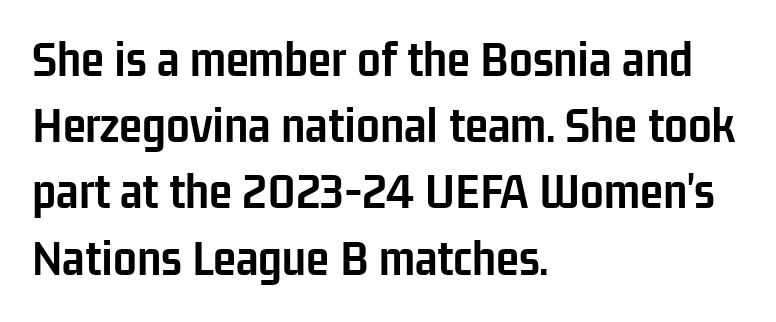
{"serif": "no", "italic": "no", "bold": "yes", "weight": "semibold", "width": "condensed", "stroke_contrast": "low", "x_height": "medium", "monospaced": "no", "underline": "no", "align": "left", "line_spacing": "normal", "line_spacing_ratio": 1.25, "letter_spacing": "normal", "letter_spacing_em": 0.0, "glyph_px": 53}
